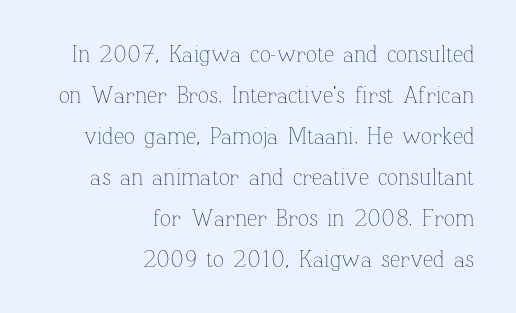
Teacher's note: observe the even right margin — that is flush-right alignment. The strokes carry an ordinary text weight at most. No italicization has been applied; the sample stays upright. This rendering leaves character spacing at its baseline value.
